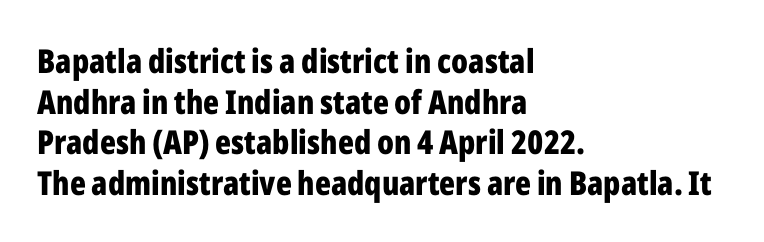
The image shows 33 px bold, condensed sans-serif type, upright; set left-aligned, line spacing 1.23x, normal letter spacing, not underlined; low stroke contrast and a medium x-height.
